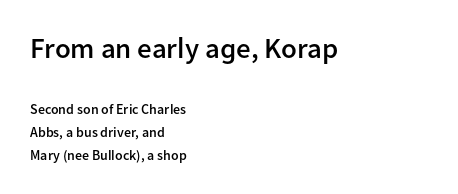
The image shows 29 px semibold sans-serif type, upright; set left-aligned, normal line spacing (1.62x), normal letter spacing, not underlined; the first (top) block is 2.07x larger; low stroke contrast and a medium x-height.
